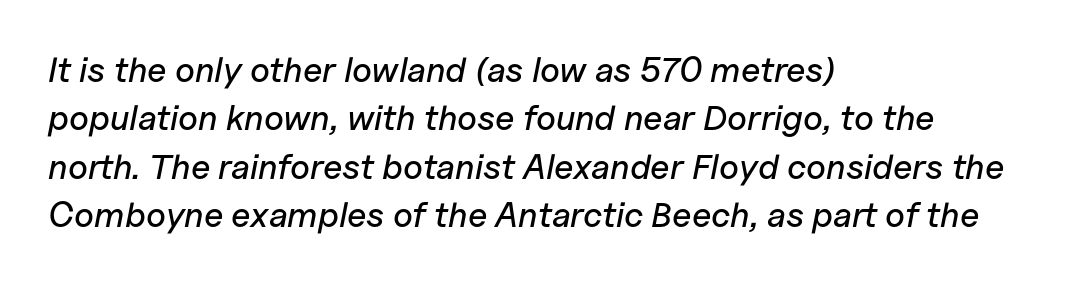
The image shows 35 px text type, italic (leaning right); set left-aligned, normal line spacing (1.38x), normal letter spacing, not underlined; low stroke contrast and a medium x-height.
